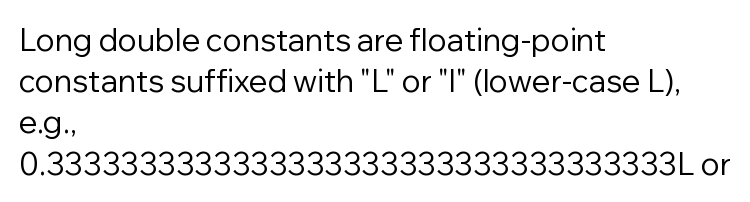
The image shows 31 px regular-weight sans-serif type, upright; set left-aligned, normal line spacing (1.33x), normal letter spacing, not underlined; low stroke contrast and a medium x-height.
